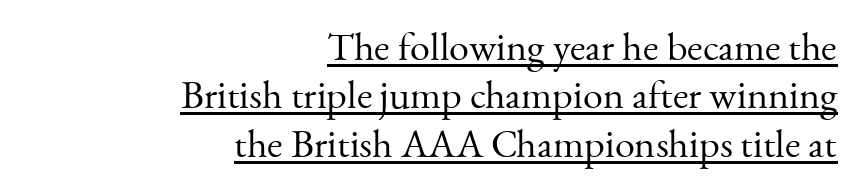
Q: Is the text bold? A: No.
Q: Is the text italic (slanted)? A: No, it is upright.
Q: Is the typeface a serif or a sans-serif typeface? A: Serif.
Q: Is the text underlined? A: Yes.
Q: How is the paragraph aligned? A: Right-aligned.
Q: Is the spacing between letters normal or unusually wide? A: Normal.
Q: Width (condensed, normal, or wide)? A: Normal.
Q: Stroke contrast? A: Medium.
Q: x-height? A: Small.
Q: Monospaced? A: No.
